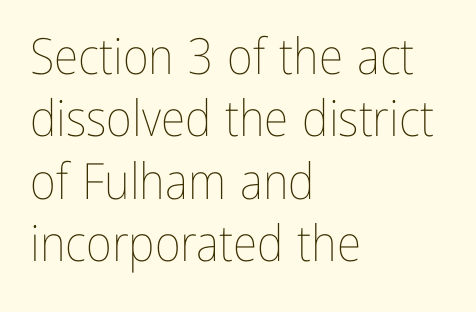
The passage is arranged the way most books set body copy — flush left. Words float on clear page, feet unadorned. Words appear dense and cohesive because spacing is normal. The strokes carry an ordinary text weight at most. No italicization has been applied; the sample stays upright.
